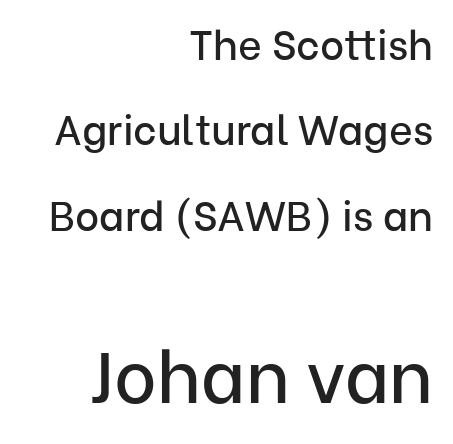
The image shows 72 px sans-serif type, upright; set right-aligned, loose line spacing (2.08x), normal letter spacing, not underlined; the second (bottom) block is 1.76x larger; low stroke contrast and a medium x-height.
